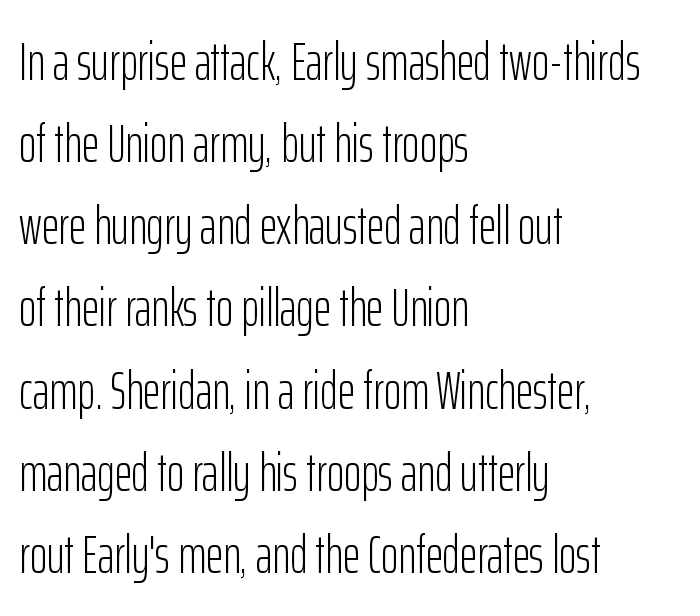
Style check: upright. The compositor pushed each line to the left boundary. Each letter keeps its own natural width here, so spacing adapts to shape. Font category for this specimen: sans-serif.
